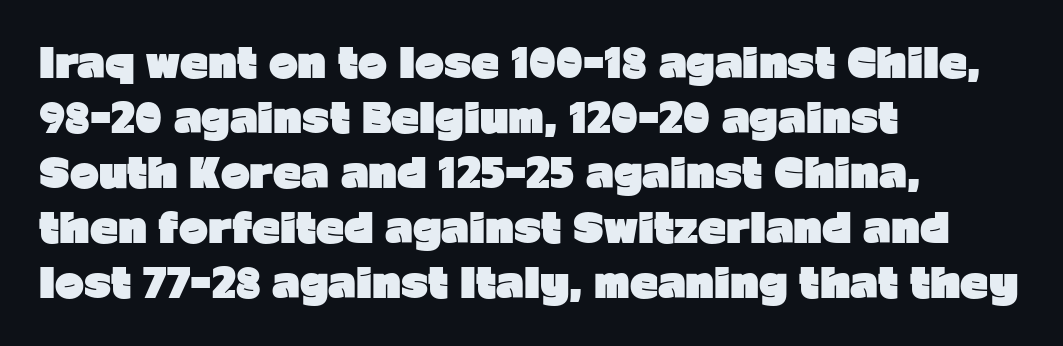
Classification — sans serif. Inter-character spacing is left at the font's built-in metrics. Plain, unruled lines of type. Typeset ragged right — the left edge is the straight one.
